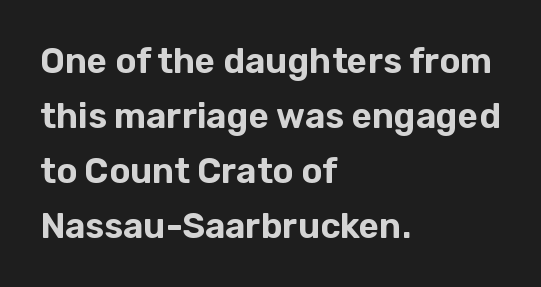
Glyph-to-glyph distance matches everyday printed text. Horizontally, the lines are justified to the leading edge only. A typesetter would call this leading conventional body-copy spacing. Posture: upright roman.
